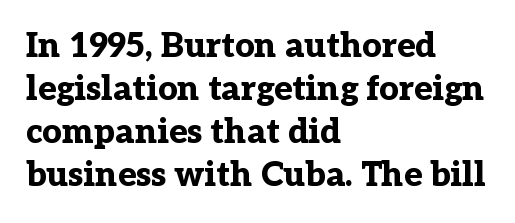
The image shows 34 px bold serif type, upright; set left-aligned, normal line spacing (1.26x), normal letter spacing, not underlined; low stroke contrast and a medium x-height.
